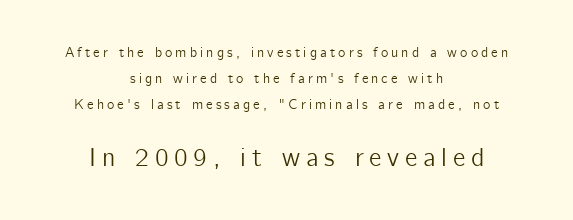
The image shows 26 px text type, upright; set centered, line spacing 1.85x, unusually wide letter spacing (+0.22 em), not underlined; the second (bottom) block is 1.86x larger.
